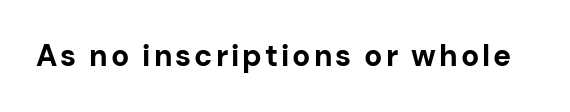
The image shows 30 px bold sans-serif type, upright; set not underlined; low stroke contrast and a medium x-height.
